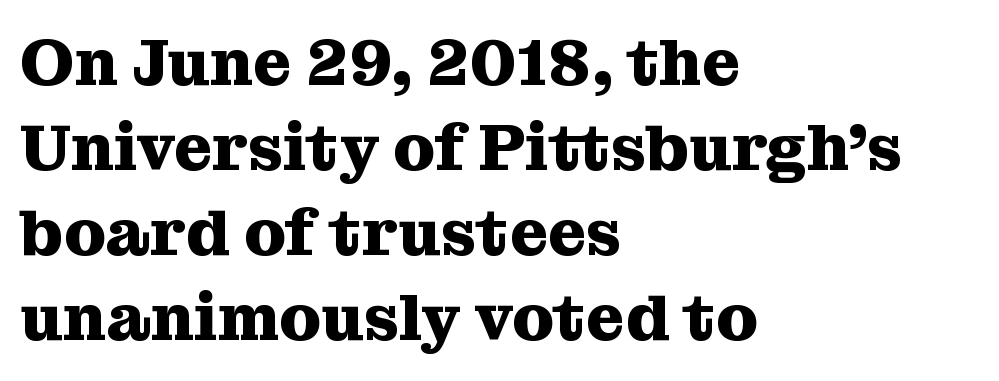
Q: Is the text bold? A: Yes.
Q: Is the text italic (slanted)? A: No, it is upright.
Q: Is the typeface a serif or a sans-serif typeface? A: Serif.
Q: Is the text underlined? A: No.
Q: How is the paragraph aligned? A: Left-aligned.
Q: Is the spacing between letters normal or unusually wide? A: Normal.
Q: Is the spacing between lines tight, normal or loose? A: Normal.
Q: Width (condensed, normal, or wide)? A: Normal.
Q: Stroke contrast? A: Medium.
Q: x-height? A: Medium.
Q: Monospaced? A: No.
